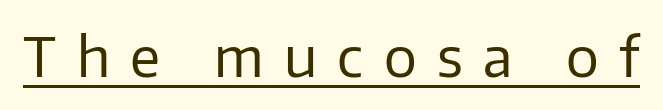
Does a line run under the words? Yes, clearly. Each stroke keeps to a modest, everyday thickness or less. The letters advance in unequal steps, a hallmark of proportional type. Spacing between characters has been opened up far beyond the box default. Nope, not italic — everything's standing straight.
